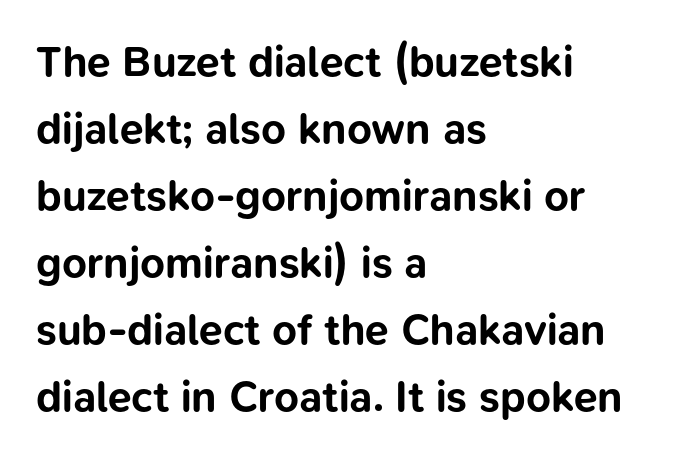
The image shows 43 px bold sans-serif type, upright; set left-aligned, normal line spacing (1.56x), normal letter spacing, not underlined; low stroke contrast and a medium x-height.
